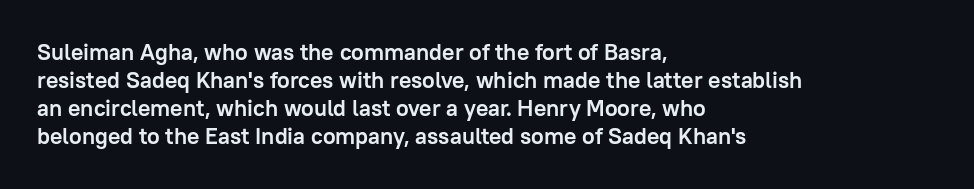
Q: Is the text bold? A: Yes.
Q: Is the text italic (slanted)? A: No, it is upright.
Q: Is the text underlined? A: No.
Q: How is the paragraph aligned? A: Left-aligned.
Q: Is the spacing between letters normal or unusually wide? A: Normal.
